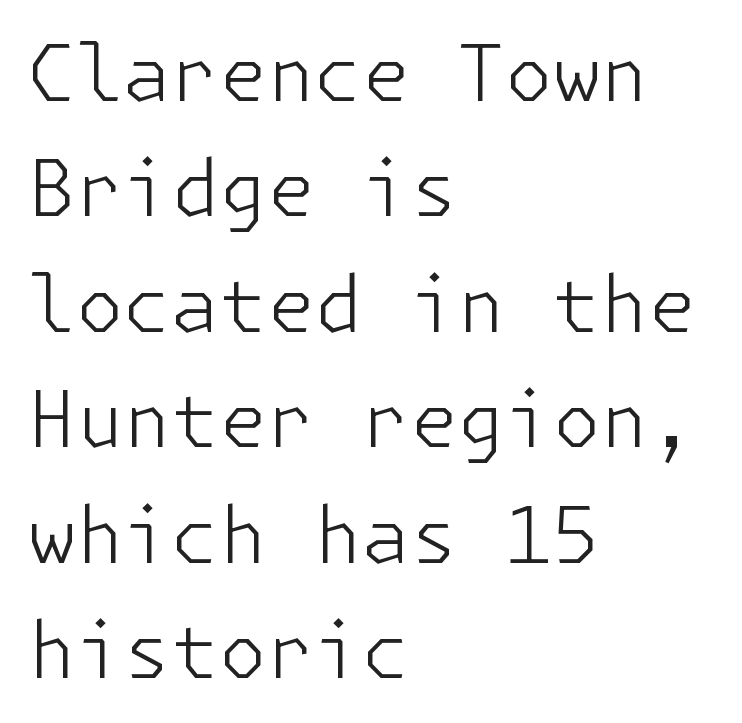
The image shows 77 px light sans-serif type, upright; set left-aligned, normal line spacing (1.5x), normal letter spacing, not underlined; low stroke contrast and a medium x-height.
